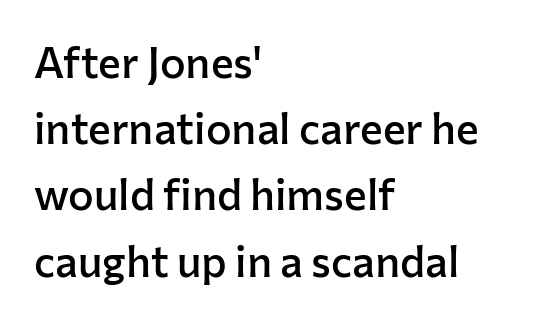
Q: Is the text bold? A: Semi-bold.
Q: Is the text italic (slanted)? A: No, it is upright.
Q: Is the typeface a serif or a sans-serif typeface? A: Sans-serif.
Q: Is the text underlined? A: No.
Q: How is the paragraph aligned? A: Left-aligned.
Q: Is the spacing between letters normal or unusually wide? A: Normal.
Q: Is the spacing between lines tight, normal or loose? A: Normal.
Q: Width (condensed, normal, or wide)? A: Normal.
Q: Stroke contrast? A: Low.
Q: x-height? A: Medium.
Q: Monospaced? A: No.
